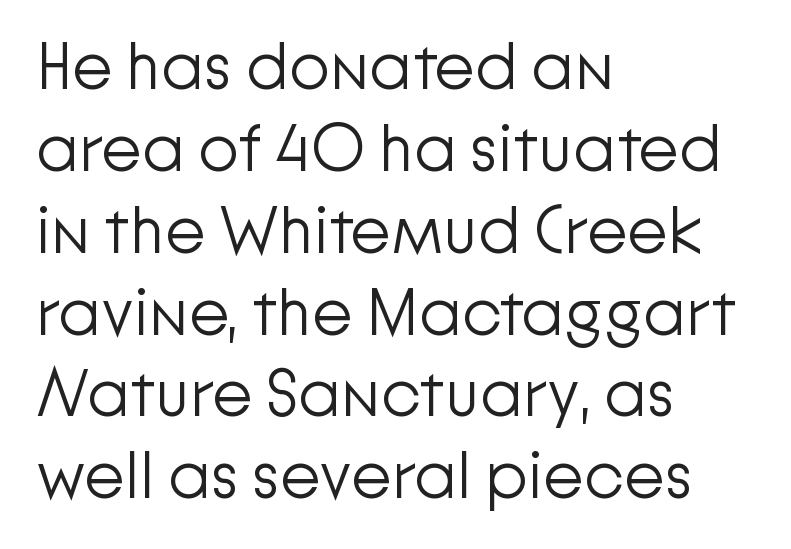
{"serif": "no", "italic": "no", "bold": "no", "weight": "light", "width": "normal", "stroke_contrast": "low", "x_height": "medium", "monospaced": "no", "underline": "no", "align": "left", "line_spacing_ratio": 1.24, "letter_spacing": "normal", "letter_spacing_em": 0.0, "glyph_px": 66}
